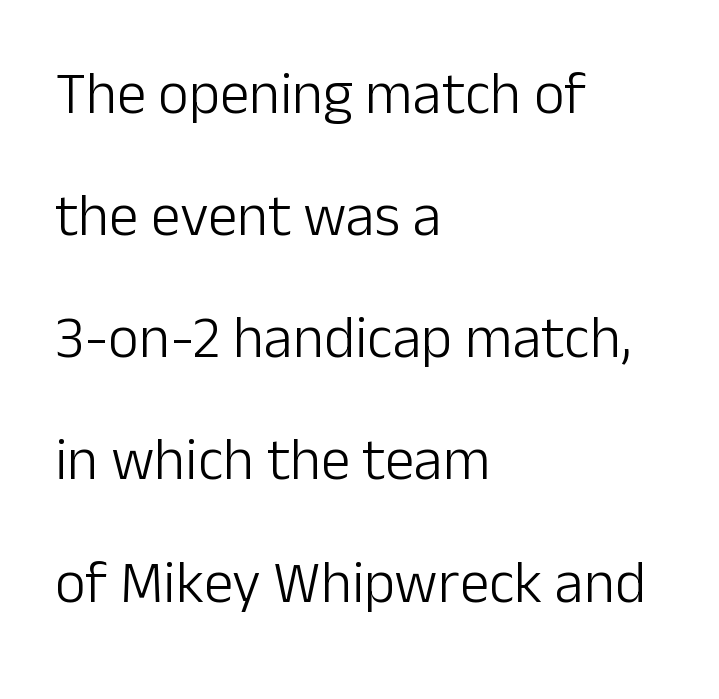
Q: Is the text bold? A: No.
Q: Is the text italic (slanted)? A: No, it is upright.
Q: Is the typeface a serif or a sans-serif typeface? A: Sans-serif.
Q: Is the text underlined? A: No.
Q: How is the paragraph aligned? A: Left-aligned.
Q: Is the spacing between letters normal or unusually wide? A: Normal.
Q: Is the spacing between lines tight, normal or loose? A: Loose.
Q: Width (condensed, normal, or wide)? A: Normal.
Q: Stroke contrast? A: Low.
Q: x-height? A: Medium.
Q: Monospaced? A: No.
